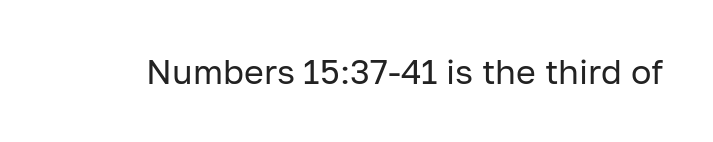
The rendering keeps characters at their native spacing. Serif or sans? Sans — the stroke terminals are bare. Heaviness? Minimal to ordinary, like unemphasized prose. This sample uses an upright cut, with every glyph sitting square on the baseline. Proportional: the letters do not fall into vertical columns. Glance below the letters and you will spot only blank space.
